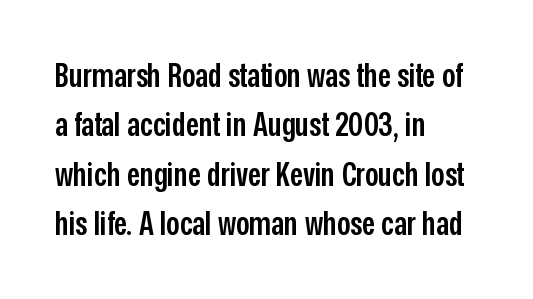
{"serif": "no", "italic": "no", "bold": "semi", "weight": "semibold", "width": "condensed", "stroke_contrast": "low", "x_height": "medium", "monospaced": "no", "underline": "no", "align": "left", "line_spacing": "normal", "line_spacing_ratio": 1.5, "letter_spacing": "normal", "letter_spacing_em": 0.0, "glyph_px": 33}
